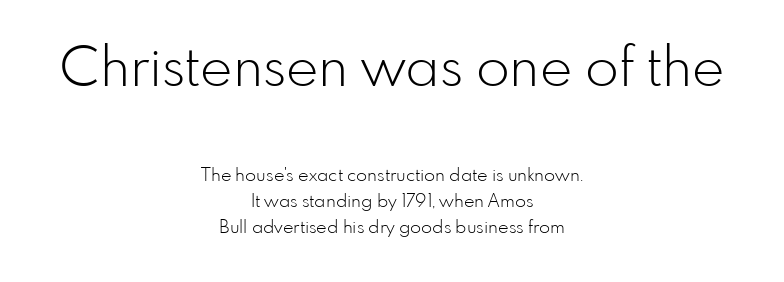
Q: Is the text bold? A: No.
Q: Is the text italic (slanted)? A: No, it is upright.
Q: Is the typeface a serif or a sans-serif typeface? A: Sans-serif.
Q: Is the text underlined? A: No.
Q: How is the paragraph aligned? A: Centered.
Q: Is the spacing between letters normal or unusually wide? A: Normal.
Q: Is the spacing between lines tight, normal or loose? A: Normal.
Q: Which block of text is set in a larger size, the first (top) or the second (bottom)? A: The first (top) one.
Q: Width (condensed, normal, or wide)? A: Normal.
Q: Stroke contrast? A: Low.
Q: x-height? A: Small.
Q: Monospaced? A: No.
